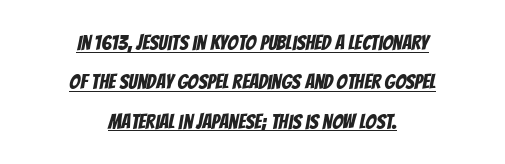
{"underline": "yes", "align": "center", "line_spacing_ratio": 1.87, "letter_spacing": "normal", "letter_spacing_em": 0.0, "glyph_px": 21}
